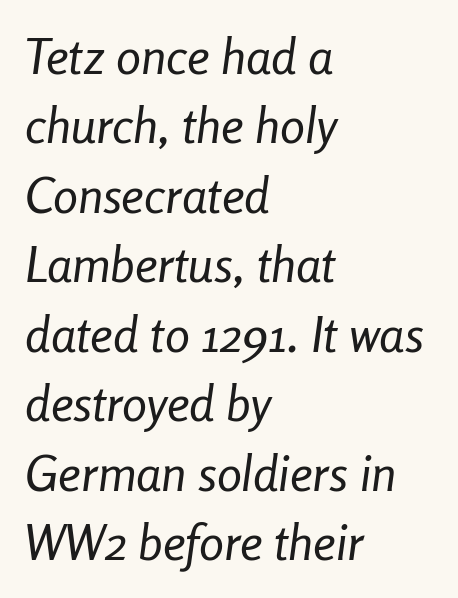
The image shows 50 px regular-weight, condensed type, italic (leaning right); set left-aligned, normal line spacing (1.39x), normal letter spacing, not underlined; low stroke contrast and a medium x-height.
